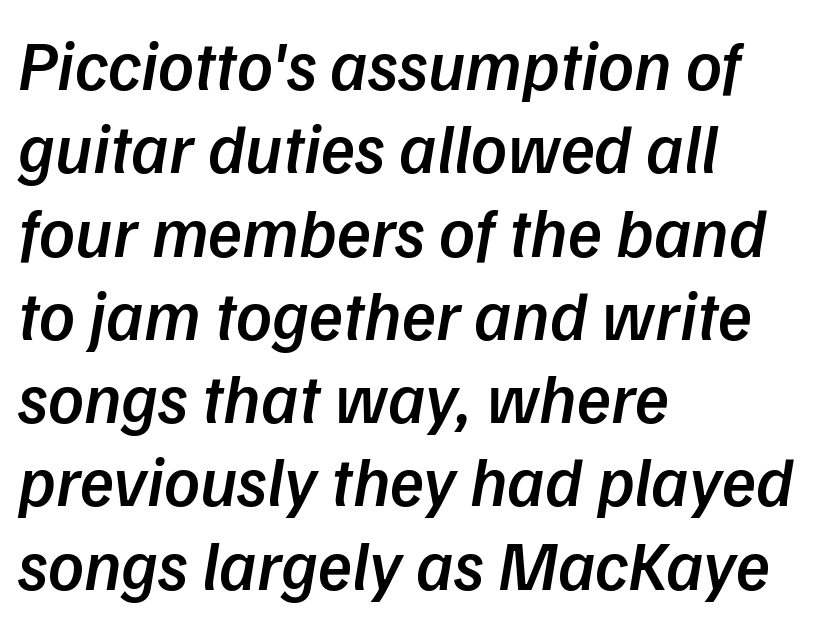
Short and long lines alike share a common starting point at left. As a designer I'd log this as weight 600, semibold. You could not count columns in this text — the font is proportionally spaced. Descender tails drop into unmarked territory. The letters are slanted; this is an italic face.
